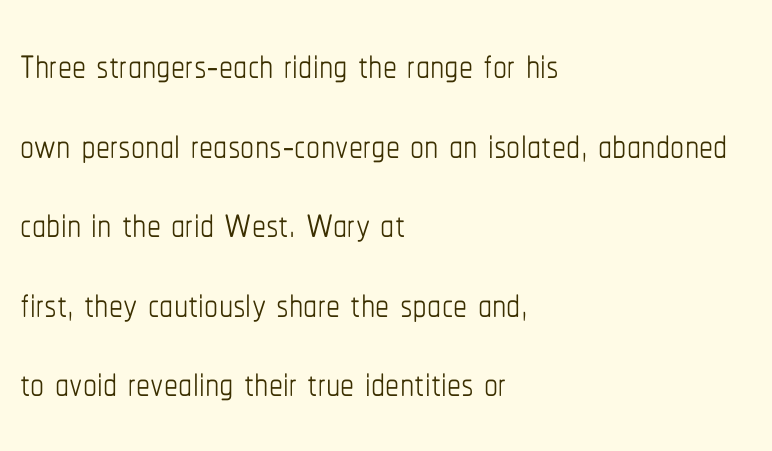
The image shows 56 px thin, condensed type, upright; set left-aligned, normal line spacing (1.42x), normal letter spacing, not underlined; low stroke contrast and a medium x-height.
